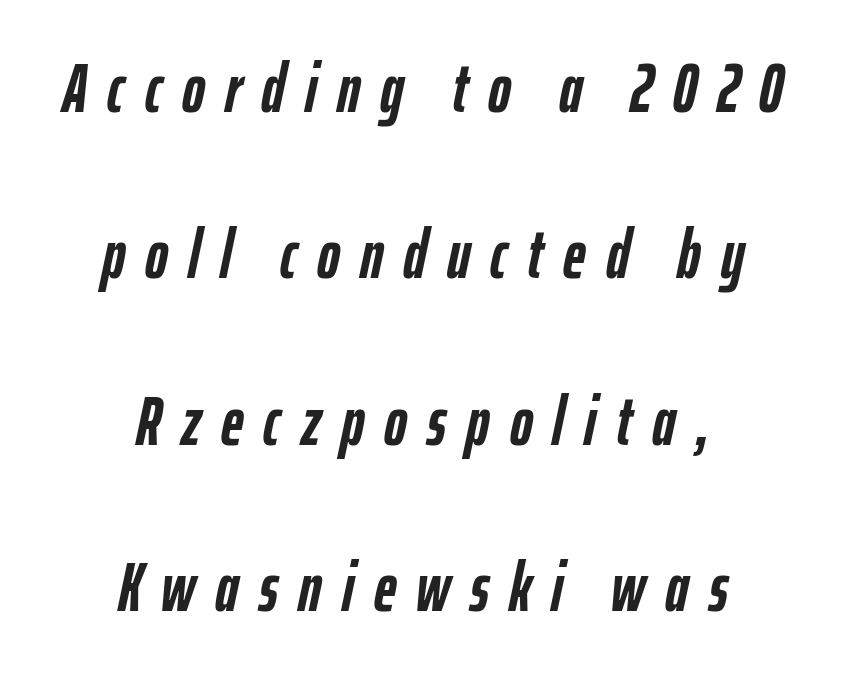
{"italic": "yes", "lean": "right", "slant_degrees": 12, "bold": "yes", "weight": "semibold", "width": "condensed", "stroke_contrast": "low", "x_height": "medium", "monospaced": "no", "underline": "no", "align": "center", "line_spacing": "loose", "line_spacing_ratio": 2.41, "letter_spacing": "wide", "letter_spacing_em": 0.29, "glyph_px": 69}
